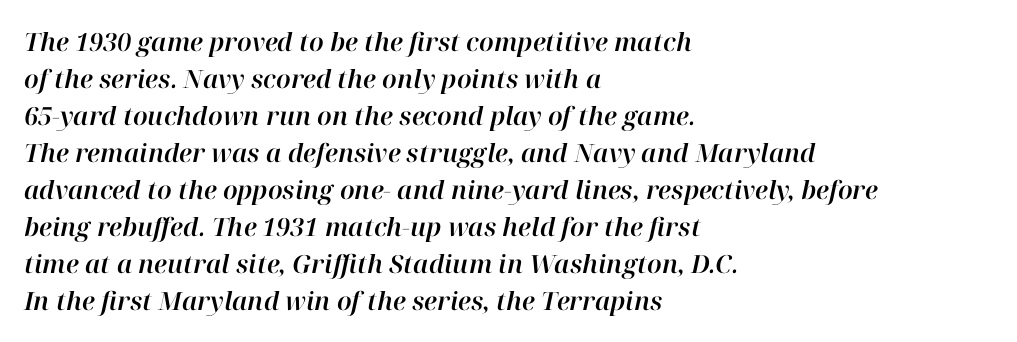
How are the letters spaced? Ordinarily, with no added tracking. The glyphs look as if they've been sheared to an angle. Regarding leading, the lines here are spaced in the standard way. Unmarked baselines from the first word to the last. A classic flush-left, rag-right setting is used for this passage.
